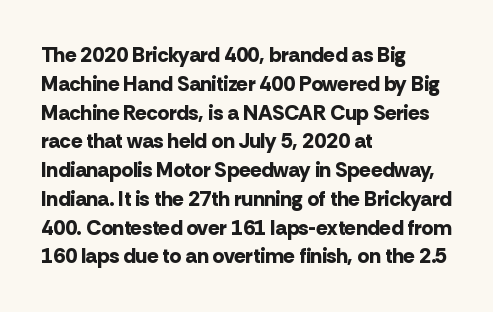
Leftover space on each line is placed entirely after the last word. The baseline area is clear. Tracking value appears to be zero — textbook default spacing. Is the type bold? Yes — the strokes are clearly thick and heavy.
